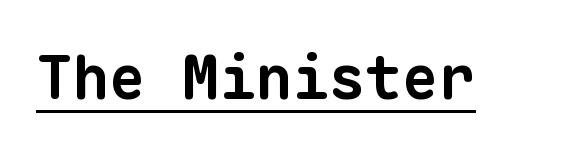
{"serif": "no", "bold": "yes", "weight": "bold", "width": "normal", "stroke_contrast": "low", "x_height": "medium", "monospaced": "yes", "underline": "yes", "letter_spacing": "normal", "letter_spacing_em": 0.0, "glyph_px": 61}
